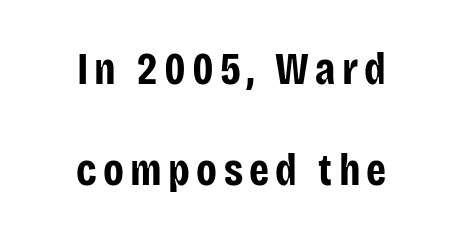
Every character sits straight up, as roman type does. The paragraph shown floats in the horizontal middle. Only glyphs here, with clear space below each row. What kind of face is this? One without serifs — a sans. Baseline-to-baseline distance is far greater than the letter height. Proportional: the letters do not fall into vertical columns.
